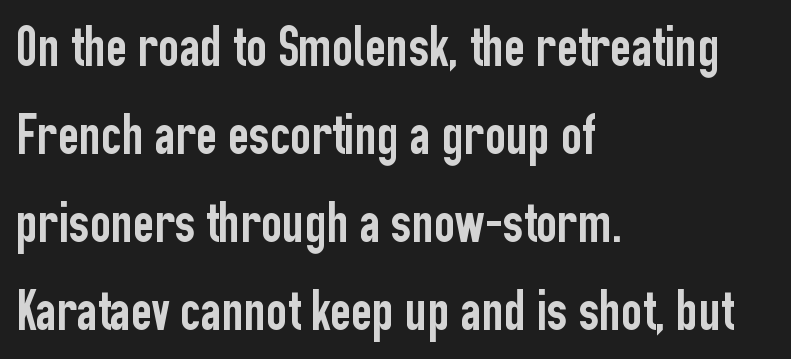
The rendering anchors every line to the left-hand side. Varying glyph widths throughout — classic text-font behaviour. In terms of letterspacing, this is plain default setting. Serif or sans? Sans — the stroke terminals are bare. Plain, unruled lines of type. Posture: upright roman.
